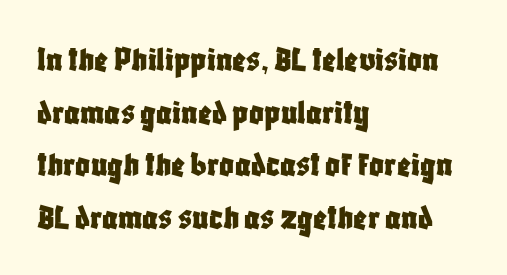
{"serif": "no", "italic": "no", "width": "condensed", "stroke_contrast": "low", "x_height": "large", "monospaced": "no", "underline": "no", "align": "left", "line_spacing": "normal", "line_spacing_ratio": 1.46, "letter_spacing": "normal", "letter_spacing_em": 0.0, "glyph_px": 36}
